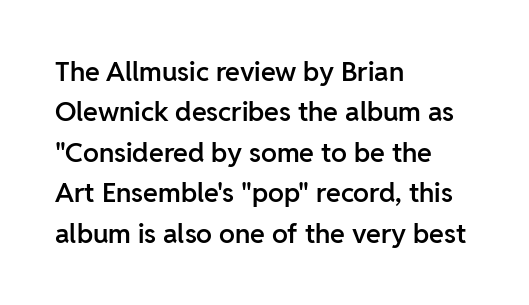
Q: Is the text bold? A: Semi-bold.
Q: Is the text italic (slanted)? A: No, it is upright.
Q: Is the text underlined? A: No.
Q: How is the paragraph aligned? A: Left-aligned.
Q: Is the spacing between letters normal or unusually wide? A: Normal.
Q: Is the spacing between lines tight, normal or loose? A: Normal.
